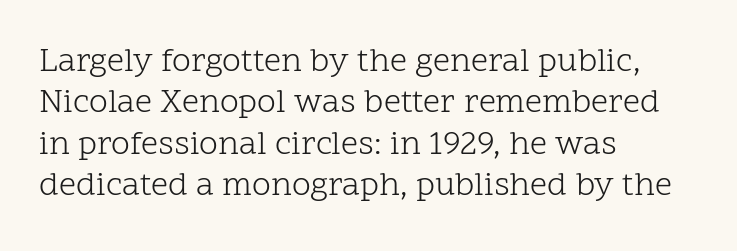
{"serif": "yes", "italic": "no", "bold": "no", "weight": "light", "width": "normal", "stroke_contrast": "low", "x_height": "medium", "monospaced": "no", "underline": "no", "align": "left", "line_spacing_ratio": 1.22, "letter_spacing": "normal", "letter_spacing_em": 0.0, "glyph_px": 34}
